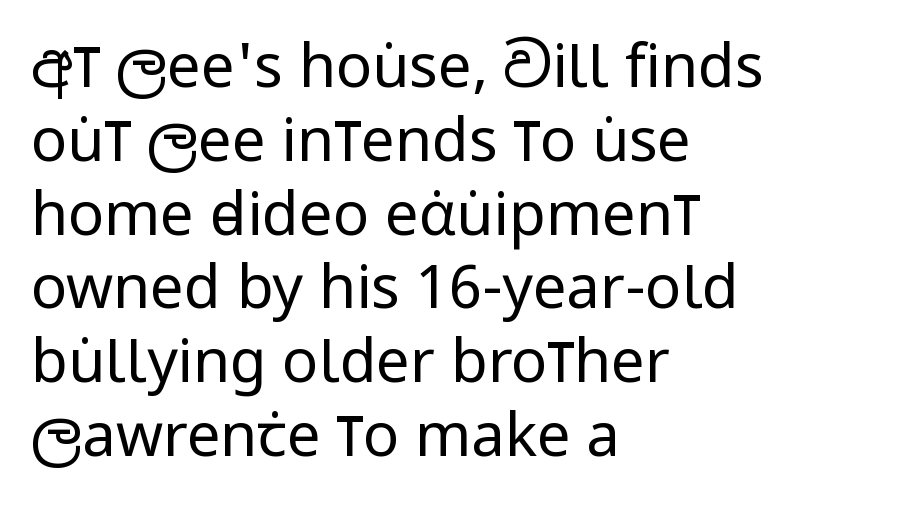
Q: Is the text bold? A: No.
Q: Is the text italic (slanted)? A: No, it is upright.
Q: Is the typeface a serif or a sans-serif typeface? A: Sans-serif.
Q: Is the text underlined? A: No.
Q: How is the paragraph aligned? A: Left-aligned.
Q: Is the spacing between letters normal or unusually wide? A: Normal.
Q: Width (condensed, normal, or wide)? A: Condensed.
Q: Stroke contrast? A: Low.
Q: x-height? A: Large.
Q: Monospaced? A: No.
